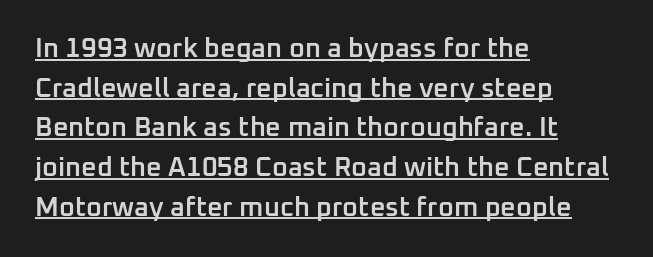
Q: Is the text bold? A: Semi-bold.
Q: Is the text italic (slanted)? A: No, it is upright.
Q: Is the text underlined? A: Yes.
Q: How is the paragraph aligned? A: Left-aligned.
Q: Is the spacing between letters normal or unusually wide? A: Normal.
Q: Is the spacing between lines tight, normal or loose? A: Normal.
